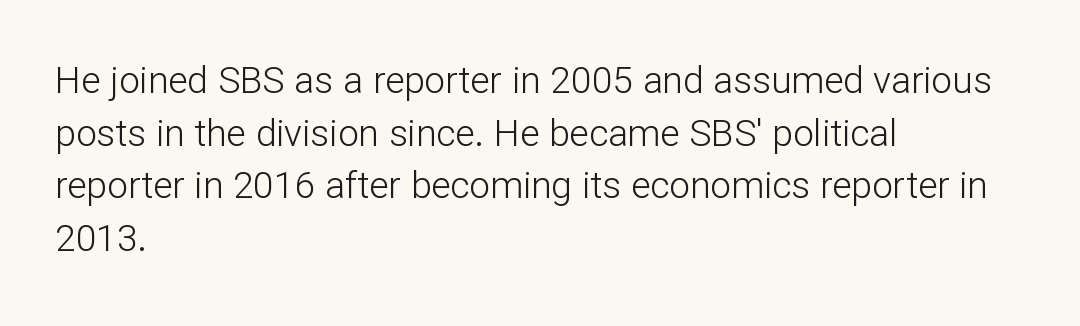
The image shows 37 px light sans-serif type, upright; set left-aligned, normal line spacing (1.42x), normal letter spacing, not underlined; low stroke contrast and a medium x-height.
